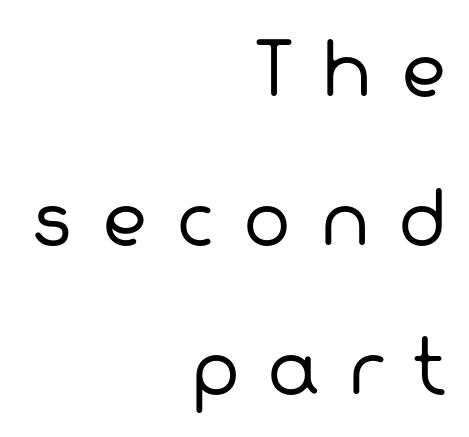
Q: Is the text bold? A: No.
Q: Is the typeface a serif or a sans-serif typeface? A: Sans-serif.
Q: Is the text underlined? A: No.
Q: How is the paragraph aligned? A: Right-aligned.
Q: Is the spacing between letters normal or unusually wide? A: Unusually wide.
Q: Is the spacing between lines tight, normal or loose? A: Loose.
Q: Width (condensed, normal, or wide)? A: Normal.
Q: Stroke contrast? A: Low.
Q: x-height? A: Medium.
Q: Monospaced? A: No.
